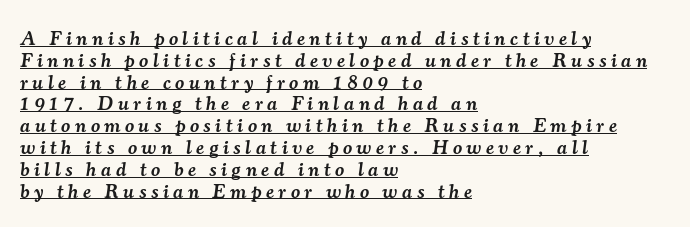
These lines huddle together more closely than default settings would place them. One-word summary of the alignment: left. The letterforms stand isolated, each surrounded by extra space. This is the in-between weight designers call semibold or demi. Honestly, the underline is the first thing you notice here. In terms of posture, this sample is oblique.
